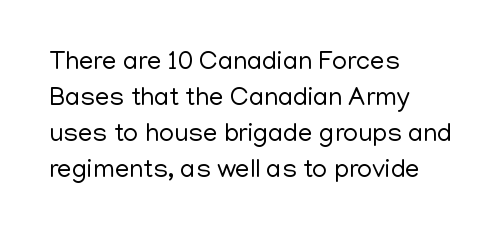
The image shows 26 px text type, upright; set left-aligned, normal line spacing (1.39x), normal letter spacing, not underlined.
